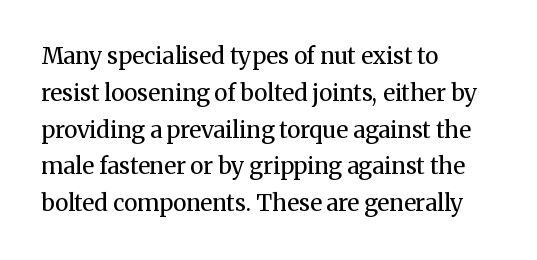
{"italic": "no", "bold": "no", "underline": "no", "align": "left", "line_spacing": "normal", "line_spacing_ratio": 1.6, "letter_spacing": "normal", "letter_spacing_em": 0.0, "glyph_px": 23}
